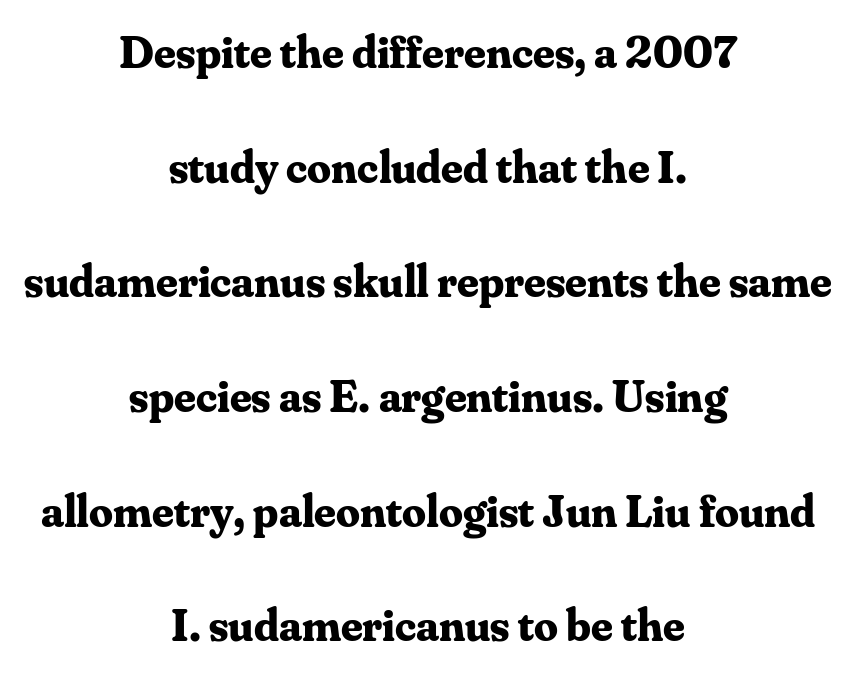
This sample uses a serif face. Style check: upright. The glyphs have the mass of a bold cut. Compared with typical paragraphs, the rows here are farther apart. The zone under the glyphs is completely vacant. Inter-character spacing is left at the font's built-in metrics.
